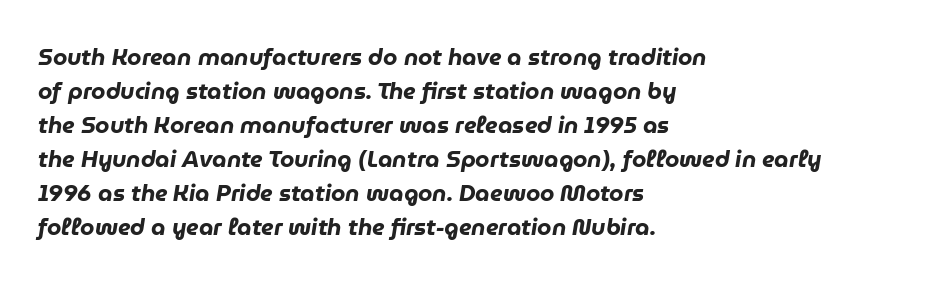
{"italic": "yes", "lean": "right", "slant_degrees": 9, "bold": "yes", "underline": "no", "align": "left", "line_spacing": "normal", "line_spacing_ratio": 1.48, "letter_spacing": "normal", "letter_spacing_em": 0.0, "glyph_px": 23}
